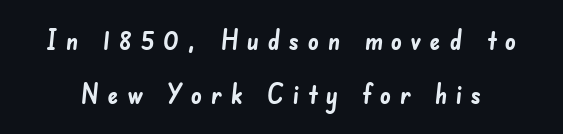
{"bold": "yes", "underline": "no", "line_spacing": "loose", "line_spacing_ratio": 2.01, "letter_spacing": "wide", "letter_spacing_em": 0.31, "glyph_px": 27}
